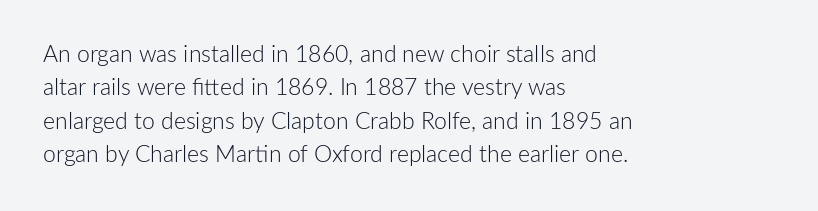
Q: Is the text bold? A: No.
Q: Is the text italic (slanted)? A: No, it is upright.
Q: Is the text underlined? A: No.
Q: How is the paragraph aligned? A: Left-aligned.
Q: Is the spacing between letters normal or unusually wide? A: Normal.
Q: Is the spacing between lines tight, normal or loose? A: Normal.
